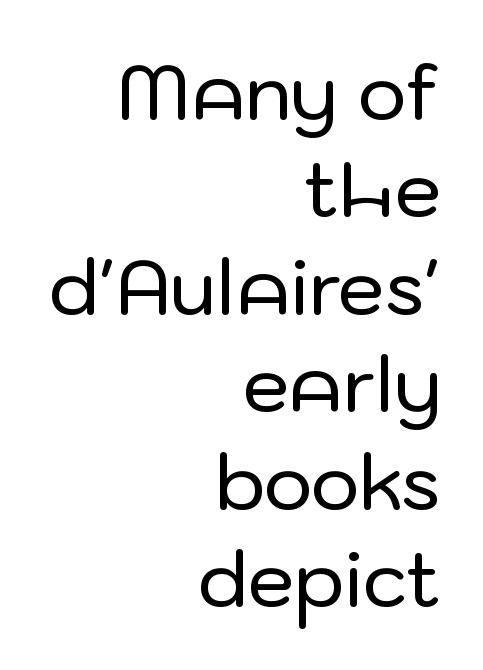
{"serif": "no", "italic": "no", "width": "normal", "stroke_contrast": "low", "x_height": "medium", "monospaced": "no", "underline": "no", "align": "right", "line_spacing": "normal", "line_spacing_ratio": 1.3, "letter_spacing": "normal", "letter_spacing_em": 0.0, "glyph_px": 75}
